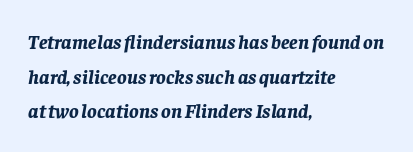
{"italic": "yes", "lean": "right", "slant_degrees": 8, "bold": "yes", "underline": "no", "align": "left", "line_spacing_ratio": 1.73, "letter_spacing": "normal", "letter_spacing_em": 0.0, "glyph_px": 20}
